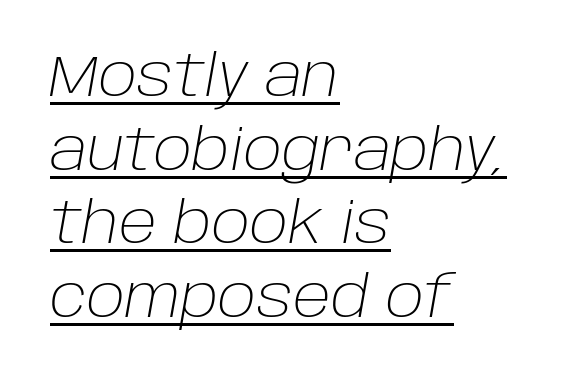
{"italic": "yes", "lean": "right", "slant_degrees": 10, "bold": "no", "weight": "light", "width": "normal", "stroke_contrast": "low", "x_height": "large", "monospaced": "no", "underline": "yes", "align": "left", "line_spacing": "normal", "line_spacing_ratio": 1.29, "letter_spacing": "normal", "letter_spacing_em": 0.0, "glyph_px": 57}
